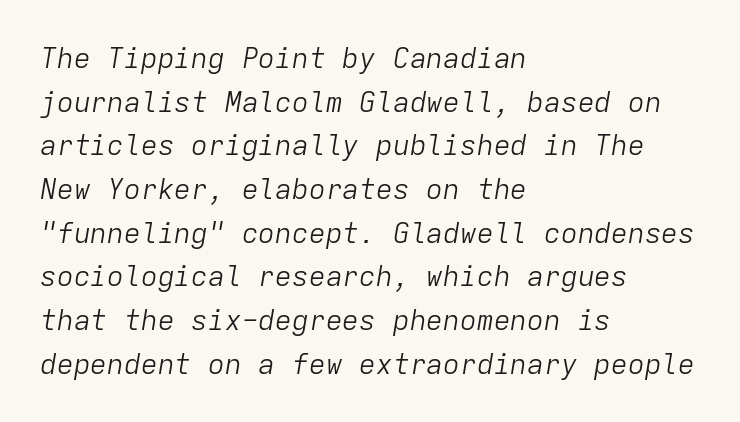
The image shows 28 px light type, italic (leaning right), monospaced; set left-aligned, normal line spacing (1.56x), normal letter spacing, not underlined; low stroke contrast and a medium x-height.
